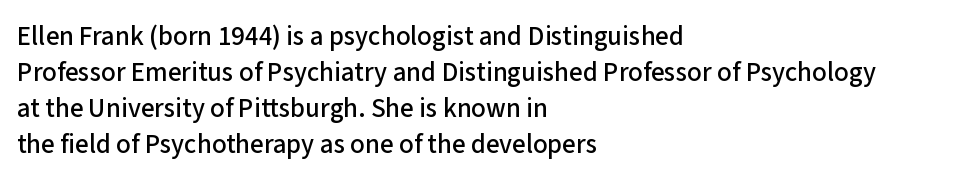
{"italic": "no", "underline": "no", "align": "left", "line_spacing": "normal", "line_spacing_ratio": 1.33, "letter_spacing": "normal", "letter_spacing_em": 0.0, "glyph_px": 27}
